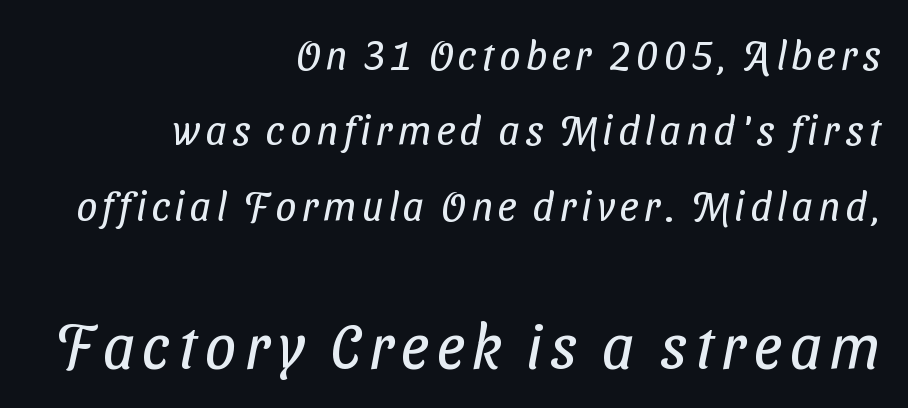
The rendering uses natural spacing where letterforms have individual widths. The emphasis by scale lands on block number two, below. A quiet, ordinary-to-light weight characterises the typeface. This sample uses a sans-serif face.
